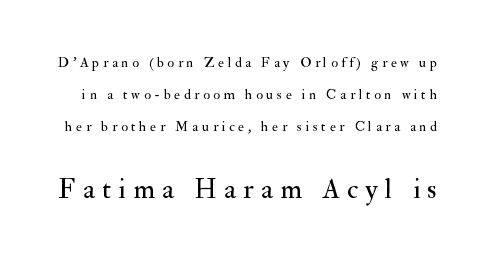
The image shows 28 px regular-weight serif type, upright; set loose line spacing (2.27x), unusually wide letter spacing (+0.26 em), not underlined; the second (bottom) block is 2.0x larger; medium stroke contrast and a small x-height.
